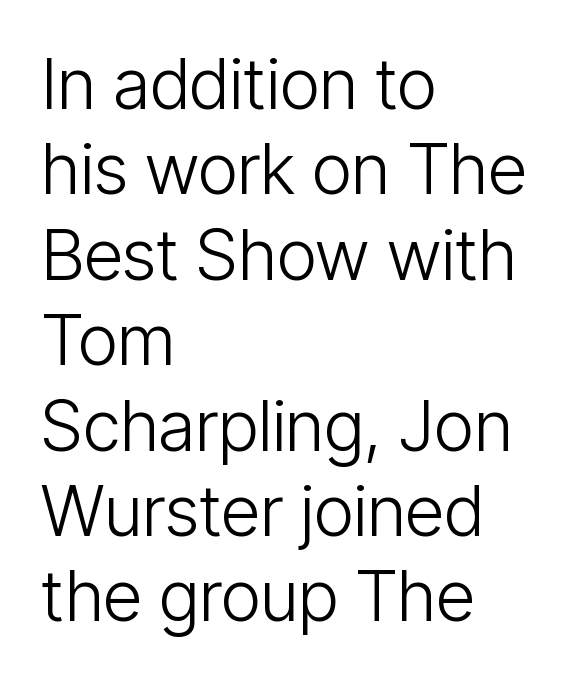
Q: Is the text bold? A: No.
Q: Is the text italic (slanted)? A: No, it is upright.
Q: Is the typeface a serif or a sans-serif typeface? A: Sans-serif.
Q: Is the text underlined? A: No.
Q: How is the paragraph aligned? A: Left-aligned.
Q: Is the spacing between letters normal or unusually wide? A: Normal.
Q: Width (condensed, normal, or wide)? A: Condensed.
Q: Stroke contrast? A: Low.
Q: x-height? A: Medium.
Q: Monospaced? A: No.
